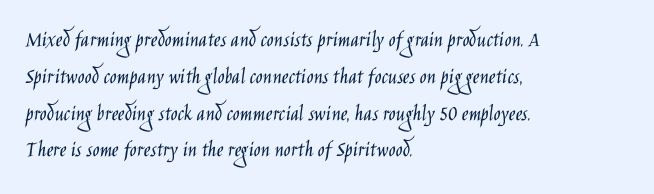
{"bold": "no", "underline": "no", "align": "left", "line_spacing": "normal", "line_spacing_ratio": 1.6, "letter_spacing": "normal", "letter_spacing_em": 0.0, "glyph_px": 23}
